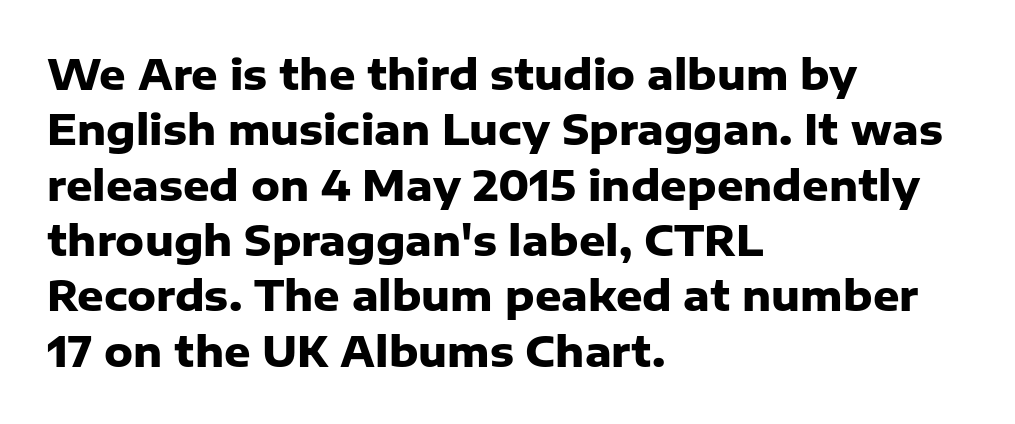
The line texture is even and compact thanks to regular tracking. Unlike italic type, these characters show no tilt at all. Spacing verdict: proportional, widths tailored to each character. Descender tails drop into unmarked territory. All the whitespace from short lines collects on the right. Regular leading.
